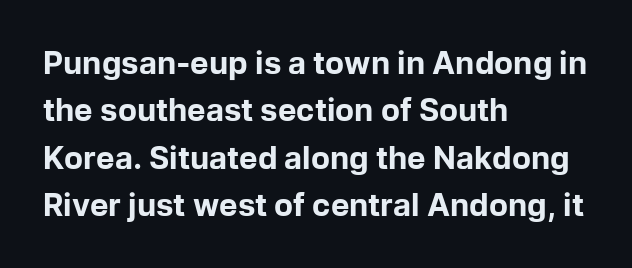
Q: Is the text bold? A: Yes.
Q: Is the text italic (slanted)? A: No, it is upright.
Q: Is the typeface a serif or a sans-serif typeface? A: Sans-serif.
Q: Is the text underlined? A: No.
Q: How is the paragraph aligned? A: Left-aligned.
Q: Is the spacing between letters normal or unusually wide? A: Normal.
Q: Is the spacing between lines tight, normal or loose? A: Normal.
Q: Width (condensed, normal, or wide)? A: Normal.
Q: Stroke contrast? A: Low.
Q: x-height? A: Medium.
Q: Monospaced? A: No.
